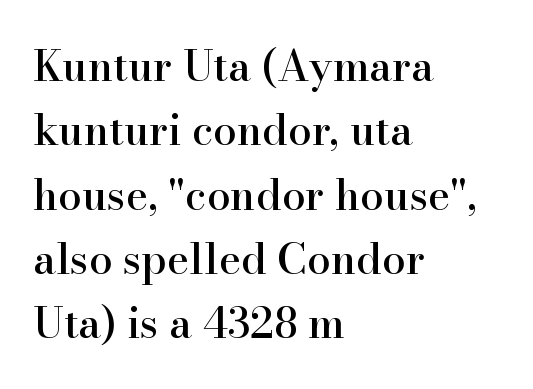
If you drew a ruler down the left edge, every line would touch it. This sample uses plain, unmodified letter spacing. Character widths vary here, with narrow letters taking less room than wide ones. Horizontal bands of white between lines are of average thickness. Underlining? Definitely not there.
